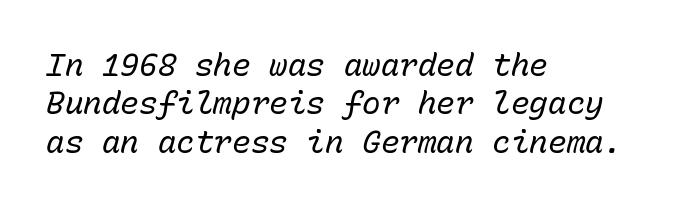
The image shows 31 px regular-weight type, italic (leaning right), monospaced; set left-aligned, line spacing 1.24x, normal letter spacing, not underlined; low stroke contrast and a medium x-height.
